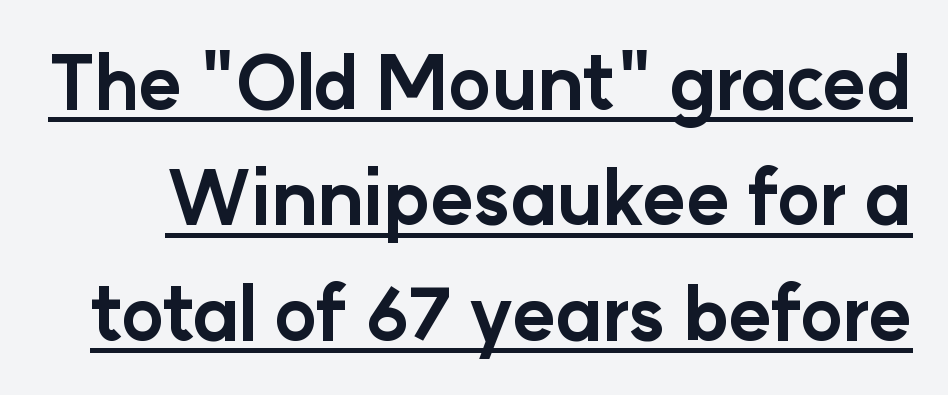
Caption: bold face, heavy strokes. These lines are rendered in a variable-pitch font. Emphasis is given by a line drawn under the lettering. Ascenders rise straight up at ninety degrees. Each word holds together tightly as a unit, with standard inter-letter gaps. Regular leading.
